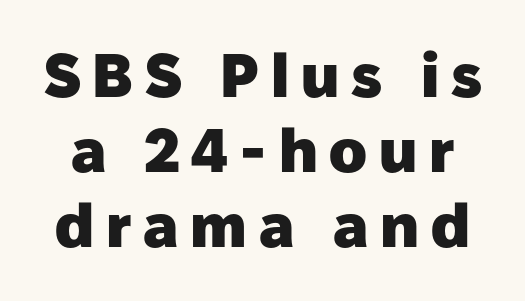
{"serif": "no", "italic": "no", "bold": "yes", "weight": "heavy", "width": "normal", "stroke_contrast": "low", "x_height": "medium", "monospaced": "no", "underline": "no", "line_spacing_ratio": 1.21, "glyph_px": 62}
